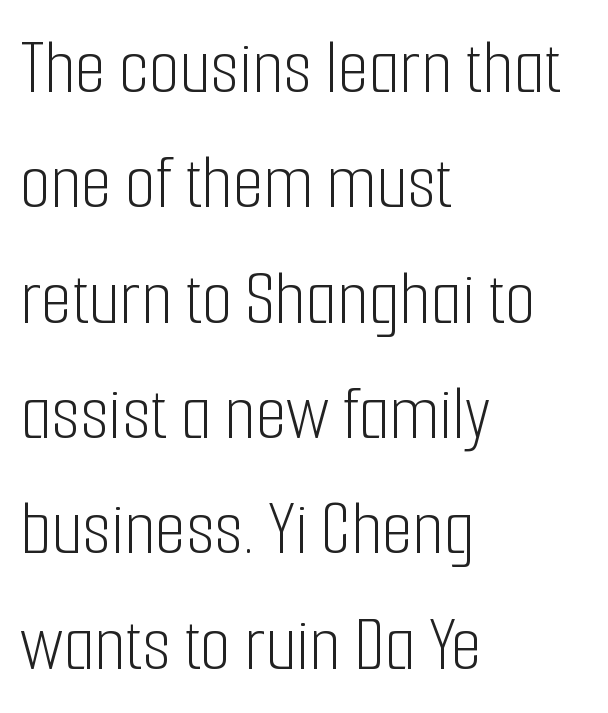
{"serif": "no", "italic": "no", "bold": "no", "weight": "light", "width": "condensed", "stroke_contrast": "low", "x_height": "medium", "monospaced": "no", "underline": "no", "align": "left", "line_spacing": "normal", "line_spacing_ratio": 1.46, "letter_spacing": "normal", "letter_spacing_em": 0.0, "glyph_px": 79}
